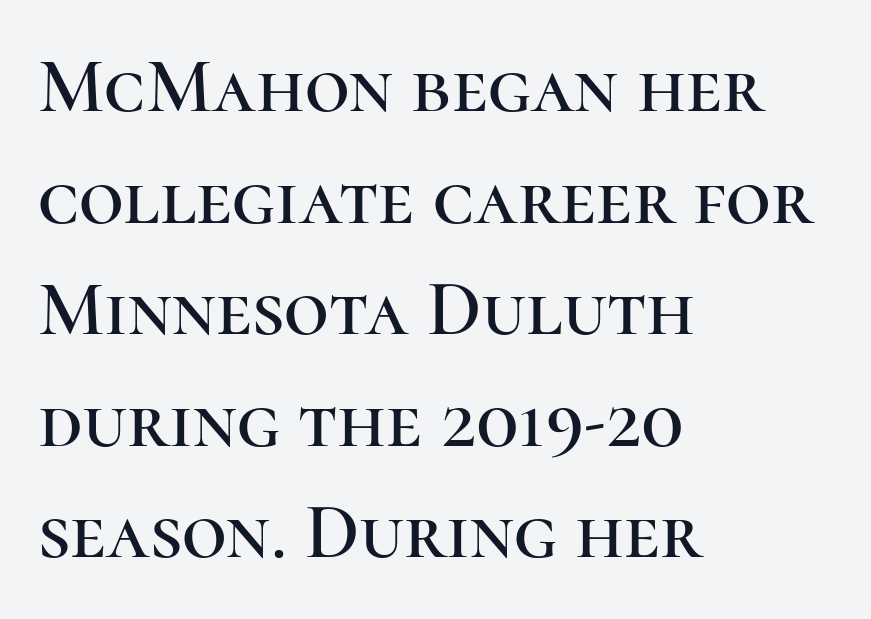
Q: Is the text italic (slanted)? A: No, it is upright.
Q: Is the typeface a serif or a sans-serif typeface? A: Serif.
Q: Is the text underlined? A: No.
Q: How is the paragraph aligned? A: Left-aligned.
Q: Is the spacing between letters normal or unusually wide? A: Normal.
Q: Is the spacing between lines tight, normal or loose? A: Normal.
Q: Width (condensed, normal, or wide)? A: Normal.
Q: Stroke contrast? A: High.
Q: x-height? A: Medium.
Q: Monospaced? A: No.
